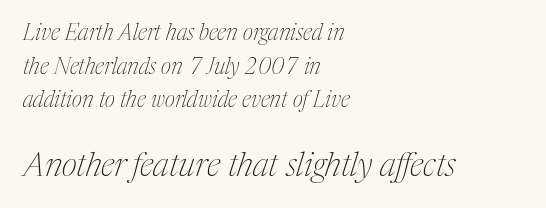
The image shows 33 px thin, condensed serif type, italic (leaning right); set left-aligned, normal line spacing (1.53x), normal letter spacing, not underlined; the second (bottom) block is 1.5x larger; medium stroke contrast and a medium x-height.
